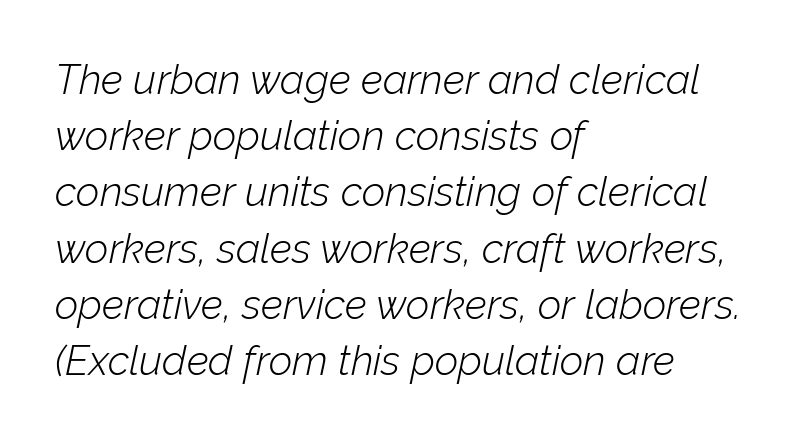
The image shows 41 px light type, italic (leaning right); set left-aligned, normal line spacing (1.37x), normal letter spacing, not underlined; low stroke contrast and a medium x-height.
